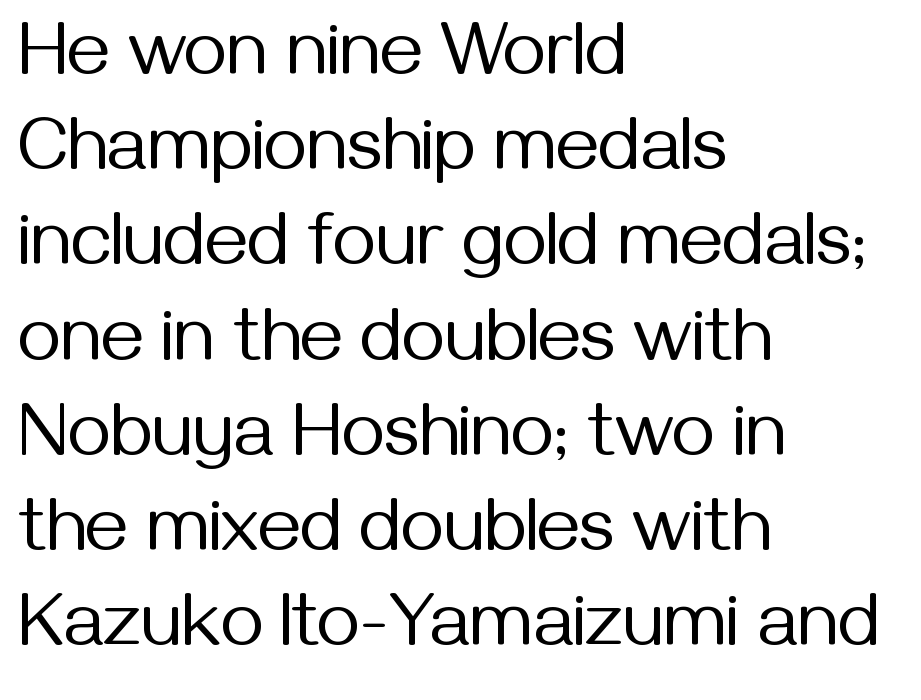
The image shows 75 px regular-weight sans-serif type, upright; set left-aligned, normal line spacing (1.27x), normal letter spacing, not underlined; medium stroke contrast and a medium x-height.
